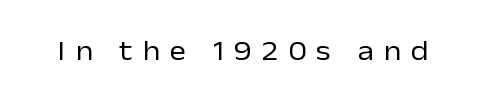
The image shows 28 px regular-weight sans-serif type, upright; set unusually wide letter spacing (+0.36 em), not underlined; low stroke contrast and a medium x-height.
